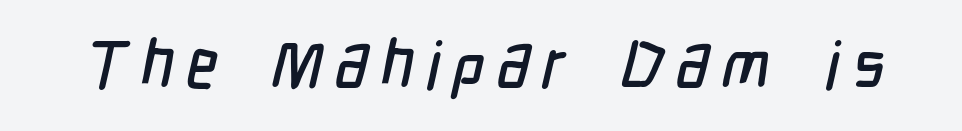
Q: Is the typeface a serif or a sans-serif typeface? A: Sans-serif.
Q: Is the text underlined? A: No.
Q: Width (condensed, normal, or wide)? A: Condensed.
Q: Stroke contrast? A: Low.
Q: x-height? A: Medium.
Q: Monospaced? A: No.
